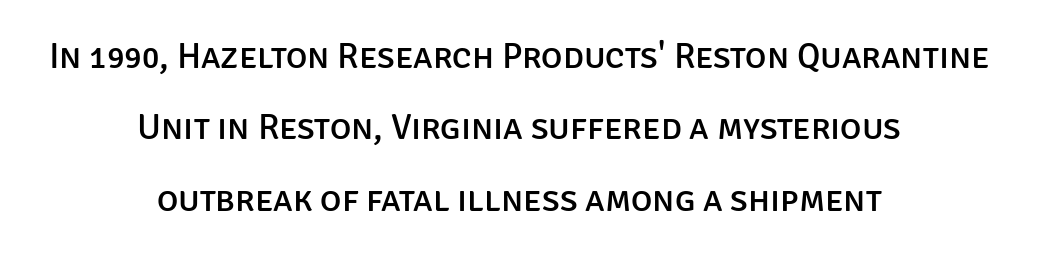
Q: Is the text italic (slanted)? A: No, it is upright.
Q: Is the typeface a serif or a sans-serif typeface? A: Sans-serif.
Q: Is the text underlined? A: No.
Q: How is the paragraph aligned? A: Centered.
Q: Is the spacing between letters normal or unusually wide? A: Normal.
Q: Is the spacing between lines tight, normal or loose? A: Loose.
Q: Width (condensed, normal, or wide)? A: Normal.
Q: Stroke contrast? A: Low.
Q: x-height? A: Large.
Q: Monospaced? A: No.
